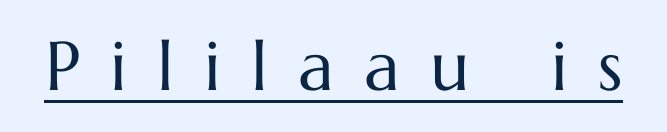
The image shows 69 px regular-weight type, upright; set unusually wide letter spacing (+0.44 em), underlined; medium stroke contrast and a medium x-height.
